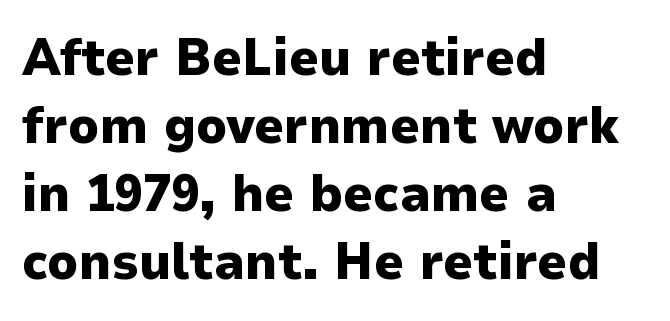
Q: Is the text bold? A: Yes.
Q: Is the text italic (slanted)? A: No, it is upright.
Q: Is the typeface a serif or a sans-serif typeface? A: Sans-serif.
Q: Is the text underlined? A: No.
Q: How is the paragraph aligned? A: Left-aligned.
Q: Is the spacing between letters normal or unusually wide? A: Normal.
Q: Is the spacing between lines tight, normal or loose? A: Normal.
Q: Width (condensed, normal, or wide)? A: Normal.
Q: Stroke contrast? A: Low.
Q: x-height? A: Medium.
Q: Monospaced? A: No.
